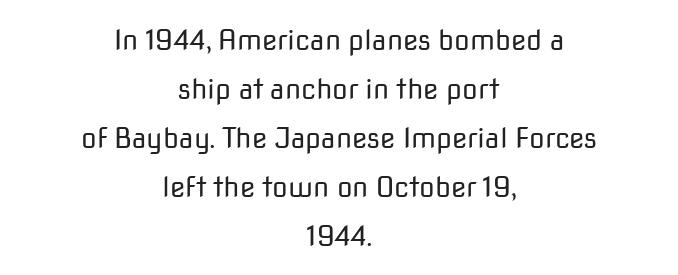
The typeface has the unassuming heft of standard copy or less. Type without underlining. Spacing verdict: proportional, widths tailored to each character. Does extra space separate the letters? No, they use regular spacing.
